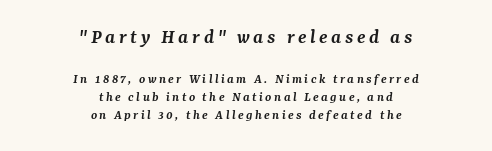
{"italic": "yes", "lean": "right", "slant_degrees": 7, "bold": "semi", "underline": "no", "align": "center", "line_spacing": "normal", "line_spacing_ratio": 1.32, "larger_block": "first", "size_ratio": 1.5, "glyph_px": 21}
